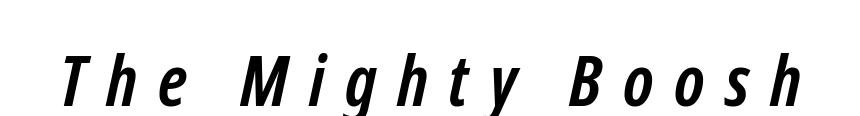
The image shows 71 px semibold, condensed sans-serif type; set unusually wide letter spacing (+0.29 em), not underlined; low stroke contrast and a medium x-height.
